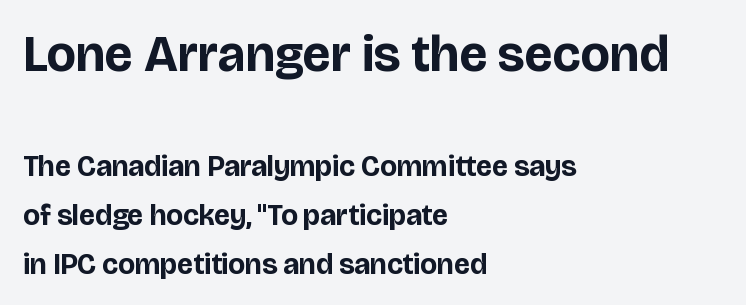
{"serif": "no", "italic": "no", "bold": "yes", "weight": "bold", "width": "normal", "stroke_contrast": "low", "x_height": "large", "monospaced": "no", "underline": "no", "align": "left", "line_spacing": "normal", "line_spacing_ratio": 1.68, "letter_spacing": "normal", "letter_spacing_em": 0.0, "larger_block": "first", "size_ratio": 1.76, "glyph_px": 51}
